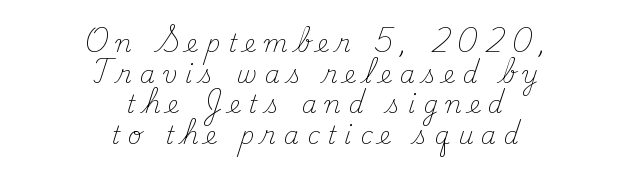
{"bold": "no", "underline": "no", "align": "center", "line_spacing": "normal", "line_spacing_ratio": 1.28, "letter_spacing": "wide", "letter_spacing_em": 0.33, "glyph_px": 24}
